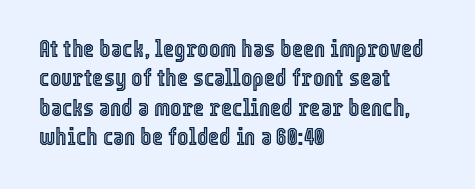
{"italic": "no", "underline": "no", "align": "left", "line_spacing_ratio": 1.22, "letter_spacing": "normal", "letter_spacing_em": 0.0, "glyph_px": 24}
